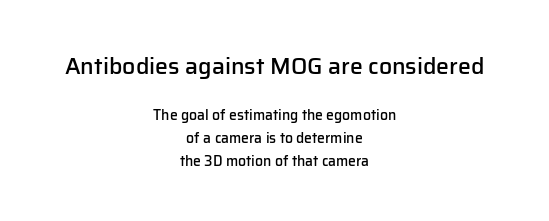
The image shows 23 px text type, upright; set centered, normal line spacing (1.66x), normal letter spacing, not underlined; the first (top) block is 1.64x larger.
